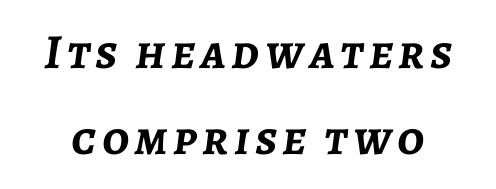
The image shows 49 px semibold type, italic (leaning right); set line spacing 1.75x, not underlined; low stroke contrast and a medium x-height.
